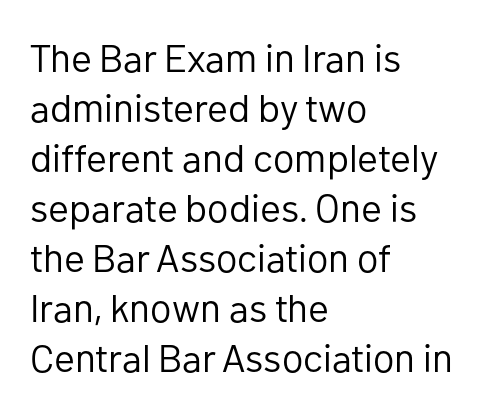
{"serif": "no", "italic": "no", "bold": "no", "weight": "regular", "width": "normal", "stroke_contrast": "low", "x_height": "medium", "monospaced": "no", "underline": "no", "align": "left", "line_spacing": "normal", "line_spacing_ratio": 1.28, "letter_spacing": "normal", "letter_spacing_em": 0.0, "glyph_px": 39}
